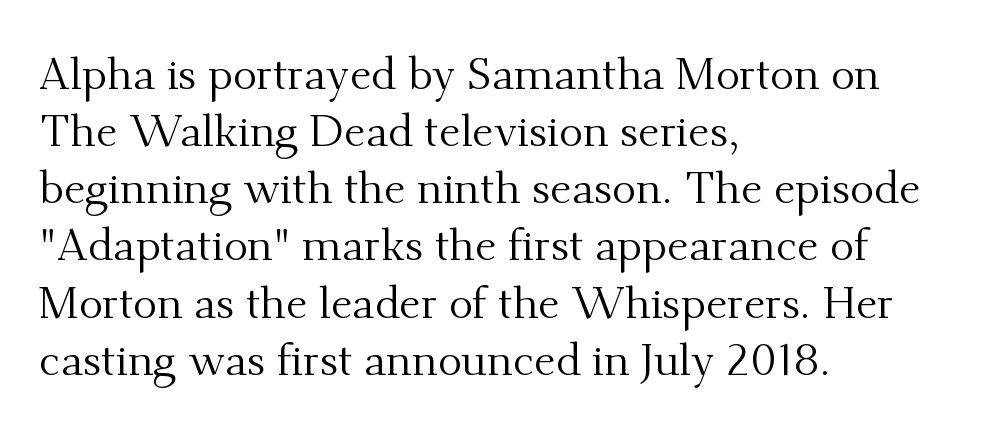
The image shows 45 px regular-weight serif type, upright; set left-aligned, normal line spacing (1.27x), normal letter spacing, not underlined; medium stroke contrast and a small x-height.
